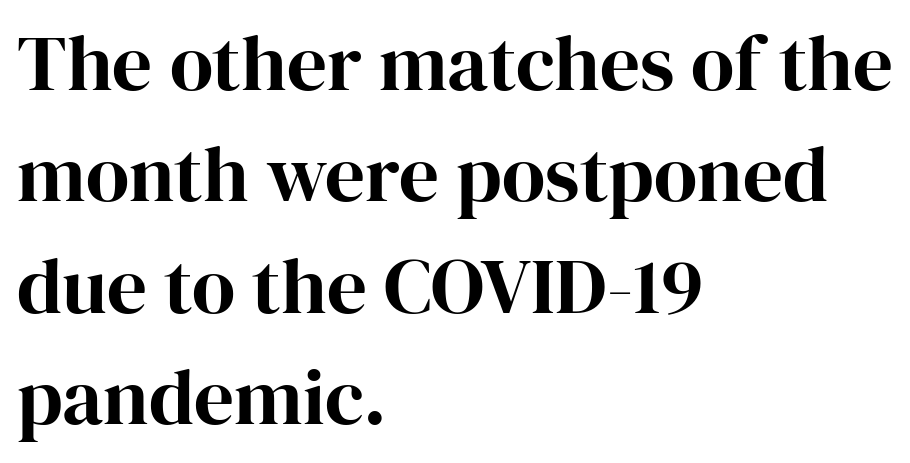
Q: Is the text italic (slanted)? A: No, it is upright.
Q: Is the typeface a serif or a sans-serif typeface? A: Serif.
Q: Is the text underlined? A: No.
Q: How is the paragraph aligned? A: Left-aligned.
Q: Is the spacing between letters normal or unusually wide? A: Normal.
Q: Is the spacing between lines tight, normal or loose? A: Normal.
Q: Width (condensed, normal, or wide)? A: Normal.
Q: Stroke contrast? A: High.
Q: x-height? A: Medium.
Q: Monospaced? A: No.
